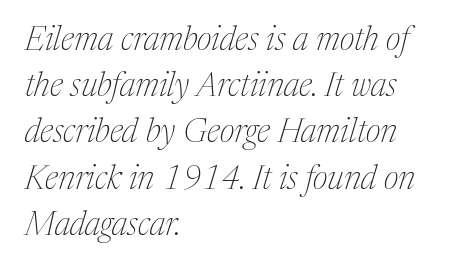
The image shows 33 px thin serif type, italic (leaning right); set left-aligned, normal line spacing (1.4x), normal letter spacing, not underlined; medium stroke contrast and a medium x-height.
